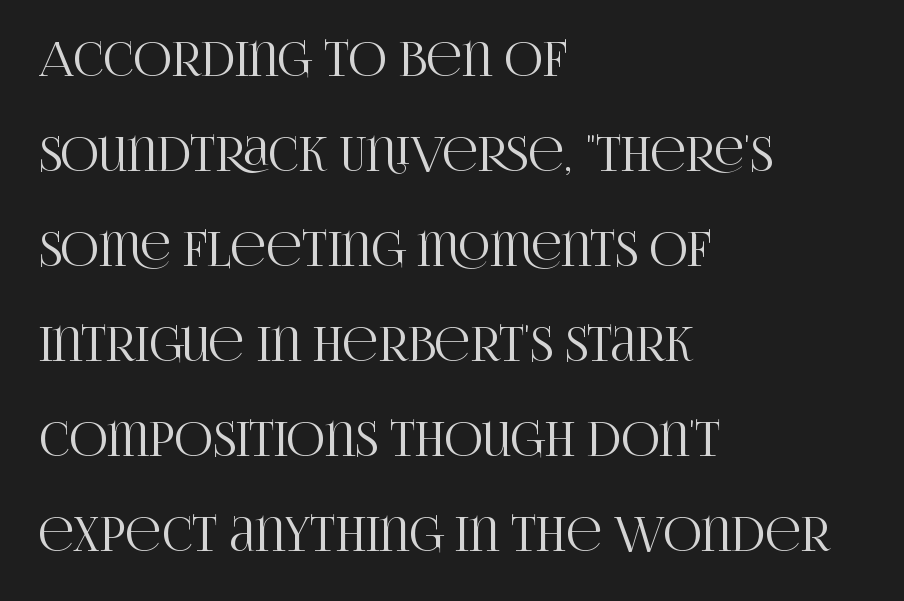
The image shows 47 px condensed serif type, upright; set left-aligned, loose line spacing (2.02x), normal letter spacing, not underlined; high stroke contrast and a large x-height.
